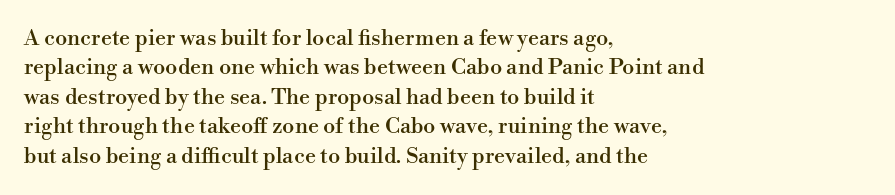
Reading down the block, your eye returns to a fixed left position each line. The type sits square on the baseline with zero lean. The space directly below the letters is spotless. Notice how descenders clear the ascenders below comfortably — that's standard leading. Each word holds together tightly as a unit, with standard inter-letter gaps.
